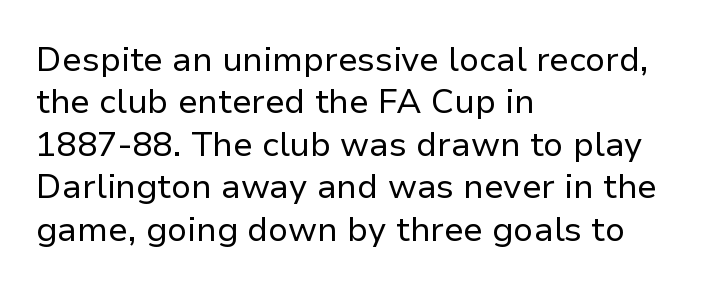
{"serif": "no", "italic": "no", "bold": "no", "weight": "regular", "width": "normal", "stroke_contrast": "low", "x_height": "medium", "monospaced": "no", "underline": "no", "align": "left", "line_spacing": "normal", "line_spacing_ratio": 1.25, "letter_spacing": "normal", "letter_spacing_em": 0.0, "glyph_px": 34}
